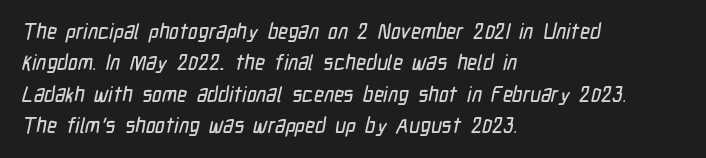
The image shows 21 px text type; set left-aligned, normal line spacing (1.49x), normal letter spacing, not underlined.
